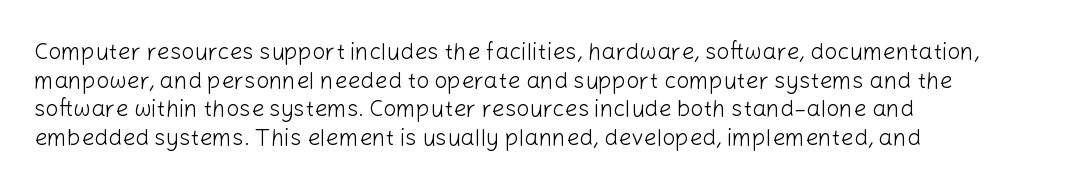
The image shows 23 px text type, upright; set left-aligned, normal line spacing (1.25x), normal letter spacing, not underlined.
